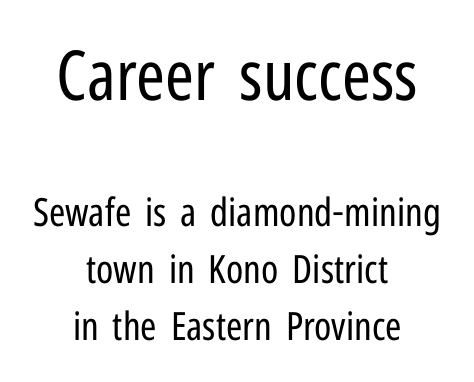
Q: Is the text bold? A: No.
Q: Is the text italic (slanted)? A: No, it is upright.
Q: Is the typeface a serif or a sans-serif typeface? A: Sans-serif.
Q: Is the text underlined? A: No.
Q: How is the paragraph aligned? A: Centered.
Q: Is the spacing between letters normal or unusually wide? A: Normal.
Q: Is the spacing between lines tight, normal or loose? A: Normal.
Q: Which block of text is set in a larger size, the first (top) or the second (bottom)? A: The first (top) one.
Q: Width (condensed, normal, or wide)? A: Condensed.
Q: Stroke contrast? A: Low.
Q: x-height? A: Medium.
Q: Monospaced? A: No.
